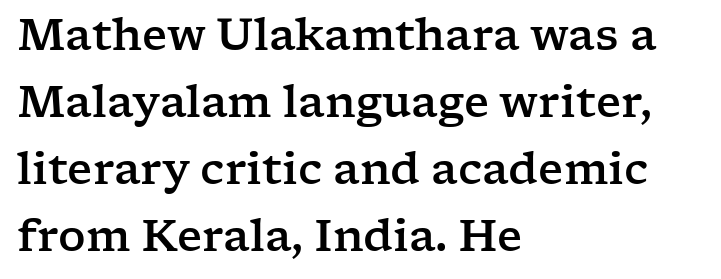
Q: Is the text italic (slanted)? A: No, it is upright.
Q: Is the typeface a serif or a sans-serif typeface? A: Serif.
Q: Is the text underlined? A: No.
Q: How is the paragraph aligned? A: Left-aligned.
Q: Is the spacing between letters normal or unusually wide? A: Normal.
Q: Is the spacing between lines tight, normal or loose? A: Normal.
Q: Width (condensed, normal, or wide)? A: Wide.
Q: Stroke contrast? A: Low.
Q: x-height? A: Medium.
Q: Monospaced? A: No.
